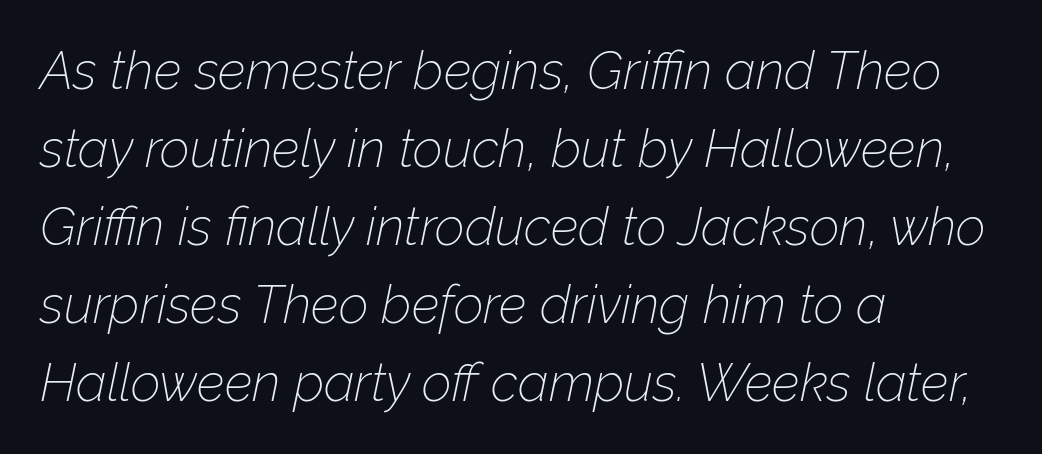
Q: Is the text bold? A: No.
Q: Is the text italic (slanted)? A: Yes, it leans right by about 12 degrees.
Q: Is the text underlined? A: No.
Q: How is the paragraph aligned? A: Left-aligned.
Q: Is the spacing between letters normal or unusually wide? A: Normal.
Q: Is the spacing between lines tight, normal or loose? A: Normal.
Q: Width (condensed, normal, or wide)? A: Normal.
Q: Stroke contrast? A: Low.
Q: x-height? A: Medium.
Q: Monospaced? A: No.
